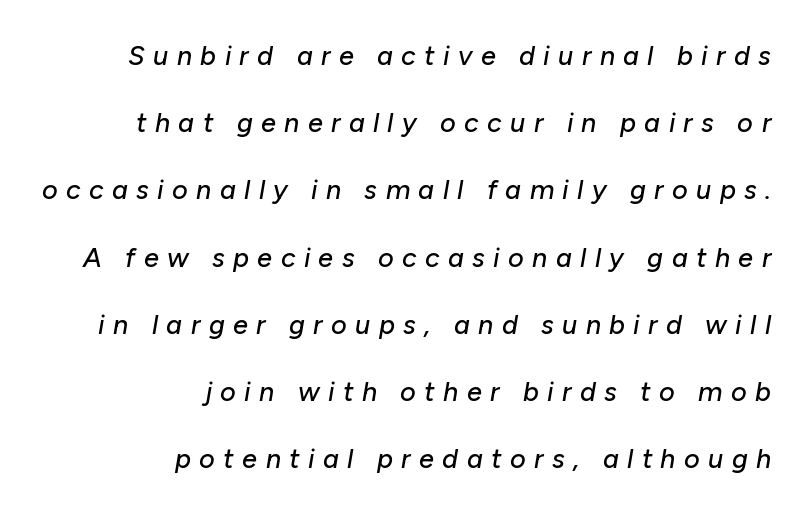
The line texture is sparse and dotted thanks to wide tracking. Check under the words: just untouched page. This sample uses an oblique cut, with every glyph tilted off the vertical. This block would shrink considerably if given ordinary leading; it's expanded now.
